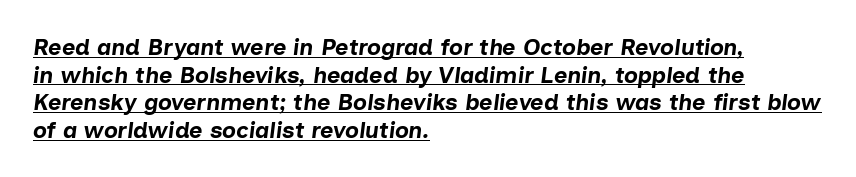
Looks like someone drew a line under every word here. The lettering tilts uniformly, giving the passage an italic look. The glyphs have the mass of a bold cut. These lines stack with their left ends in a neat column. The horizontal fit of the characters is conventional and even.
